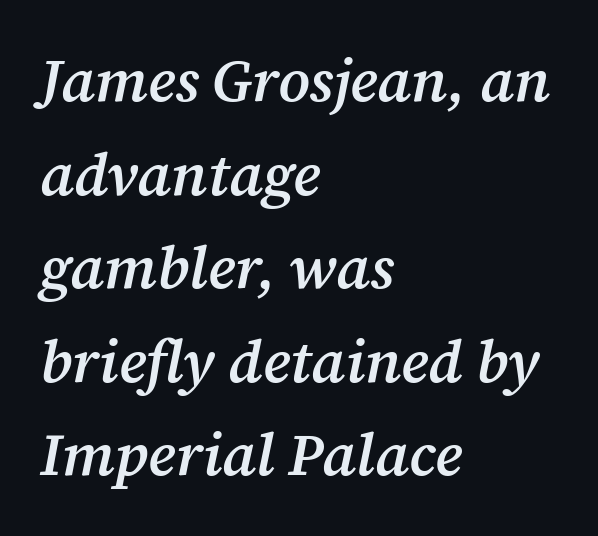
{"serif": "yes", "italic": "yes", "lean": "right", "slant_degrees": 12, "bold": "semi", "weight": "semibold", "width": "normal", "stroke_contrast": "medium", "x_height": "medium", "monospaced": "no", "underline": "no", "align": "left", "line_spacing": "normal", "line_spacing_ratio": 1.56, "letter_spacing": "normal", "letter_spacing_em": 0.0, "glyph_px": 60}
